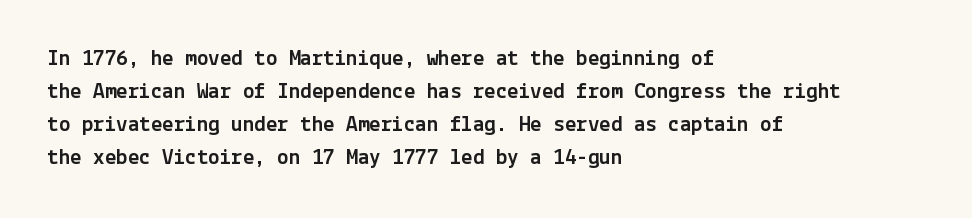
Q: Is the text italic (slanted)? A: No, it is upright.
Q: Is the text underlined? A: No.
Q: How is the paragraph aligned? A: Left-aligned.
Q: Is the spacing between letters normal or unusually wide? A: Normal.
Q: Is the spacing between lines tight, normal or loose? A: Normal.
